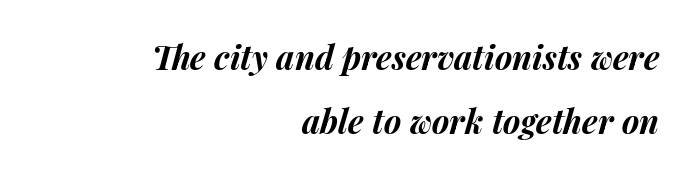
{"italic": "yes", "lean": "right", "slant_degrees": 14, "bold": "yes", "weight": "bold", "width": "normal", "stroke_contrast": "medium", "x_height": "medium", "monospaced": "no", "underline": "no", "align": "right", "line_spacing": "loose", "line_spacing_ratio": 1.95, "letter_spacing": "normal", "letter_spacing_em": 0.0, "glyph_px": 33}
